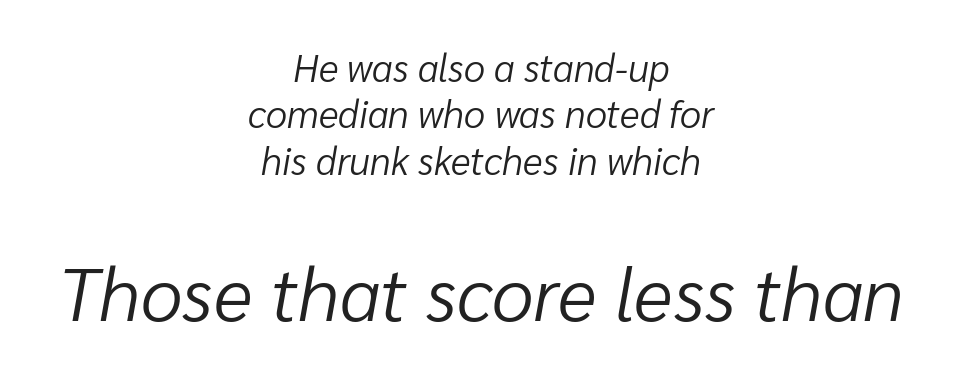
Q: Is the text bold? A: No.
Q: Is the text italic (slanted)? A: Yes, it leans right by about 10 degrees.
Q: Is the text underlined? A: No.
Q: How is the paragraph aligned? A: Centered.
Q: Is the spacing between letters normal or unusually wide? A: Normal.
Q: Which block of text is set in a larger size, the first (top) or the second (bottom)? A: The second (bottom) one.
Q: Width (condensed, normal, or wide)? A: Normal.
Q: Stroke contrast? A: Low.
Q: x-height? A: Medium.
Q: Monospaced? A: No.
